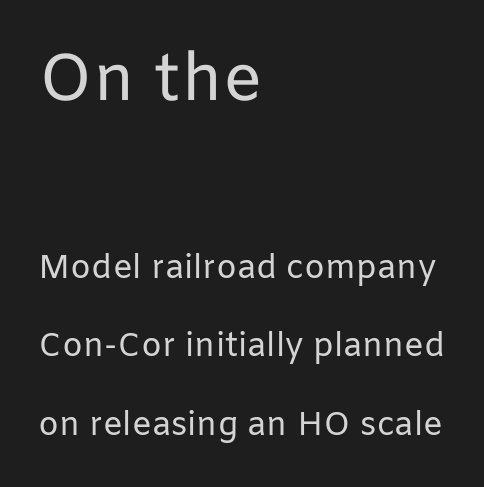
The image shows 66 px regular-weight sans-serif type, upright; set left-aligned, loose line spacing (2.37x), normal letter spacing, not underlined; the first (top) block is 2.0x larger; low stroke contrast and a medium x-height.
